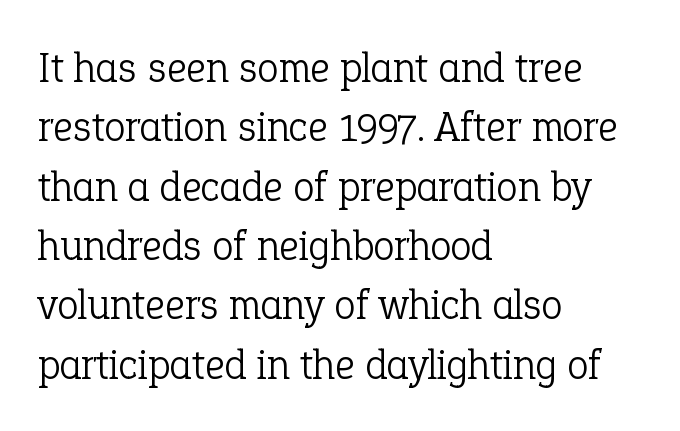
Q: Is the text bold? A: No.
Q: Is the text italic (slanted)? A: No, it is upright.
Q: Is the typeface a serif or a sans-serif typeface? A: Serif.
Q: Is the text underlined? A: No.
Q: How is the paragraph aligned? A: Left-aligned.
Q: Is the spacing between letters normal or unusually wide? A: Normal.
Q: Is the spacing between lines tight, normal or loose? A: Normal.
Q: Width (condensed, normal, or wide)? A: Normal.
Q: Stroke contrast? A: Low.
Q: x-height? A: Medium.
Q: Monospaced? A: No.
